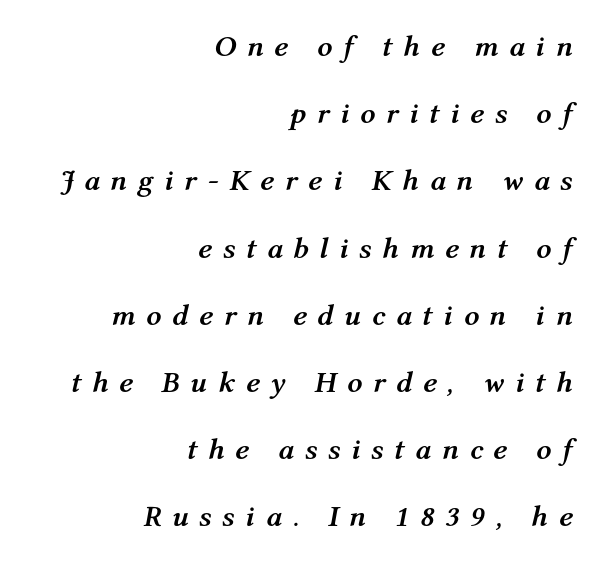
Q: Is the text bold? A: Yes.
Q: Is the text italic (slanted)? A: Yes, it leans right by about 12 degrees.
Q: Is the text underlined? A: No.
Q: How is the paragraph aligned? A: Right-aligned.
Q: Is the spacing between letters normal or unusually wide? A: Unusually wide.
Q: Is the spacing between lines tight, normal or loose? A: Loose.
Q: Width (condensed, normal, or wide)? A: Normal.
Q: Stroke contrast? A: Medium.
Q: x-height? A: Medium.
Q: Monospaced? A: No.
